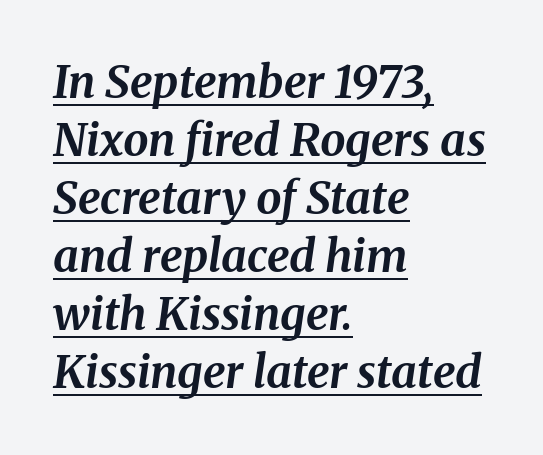
{"italic": "yes", "lean": "right", "slant_degrees": 8, "bold": "yes", "weight": "bold", "width": "normal", "stroke_contrast": "medium", "x_height": "medium", "monospaced": "no", "underline": "yes", "align": "left", "line_spacing": "normal", "line_spacing_ratio": 1.29, "letter_spacing": "normal", "letter_spacing_em": 0.0, "glyph_px": 45}
